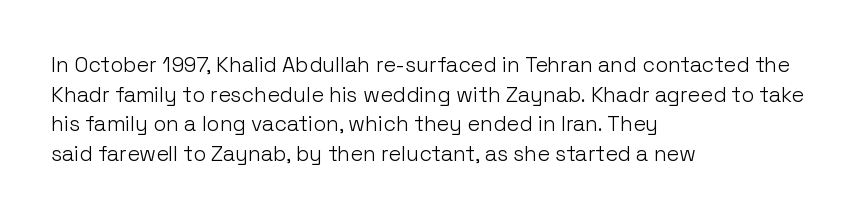
Q: Is the text bold? A: No.
Q: Is the text italic (slanted)? A: No, it is upright.
Q: Is the text underlined? A: No.
Q: How is the paragraph aligned? A: Left-aligned.
Q: Is the spacing between letters normal or unusually wide? A: Normal.
Q: Is the spacing between lines tight, normal or loose? A: Normal.
